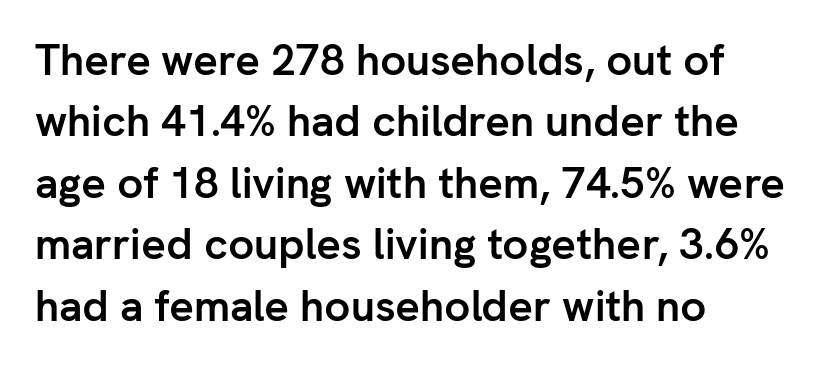
Q: Is the text bold? A: Yes.
Q: Is the text italic (slanted)? A: No, it is upright.
Q: Is the typeface a serif or a sans-serif typeface? A: Sans-serif.
Q: Is the text underlined? A: No.
Q: How is the paragraph aligned? A: Left-aligned.
Q: Is the spacing between letters normal or unusually wide? A: Normal.
Q: Is the spacing between lines tight, normal or loose? A: Normal.
Q: Width (condensed, normal, or wide)? A: Normal.
Q: Stroke contrast? A: Low.
Q: x-height? A: Medium.
Q: Monospaced? A: No.
